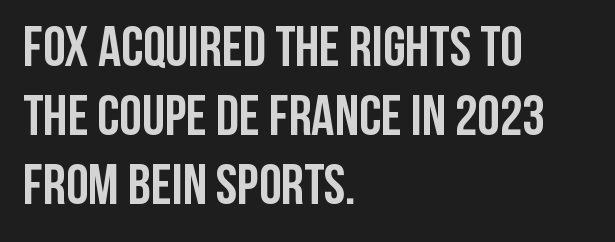
Q: Is the text bold? A: Yes.
Q: Is the text italic (slanted)? A: No, it is upright.
Q: Is the typeface a serif or a sans-serif typeface? A: Sans-serif.
Q: Is the text underlined? A: No.
Q: How is the paragraph aligned? A: Left-aligned.
Q: Is the spacing between letters normal or unusually wide? A: Normal.
Q: Width (condensed, normal, or wide)? A: Condensed.
Q: Stroke contrast? A: Low.
Q: x-height? A: Large.
Q: Monospaced? A: No.
